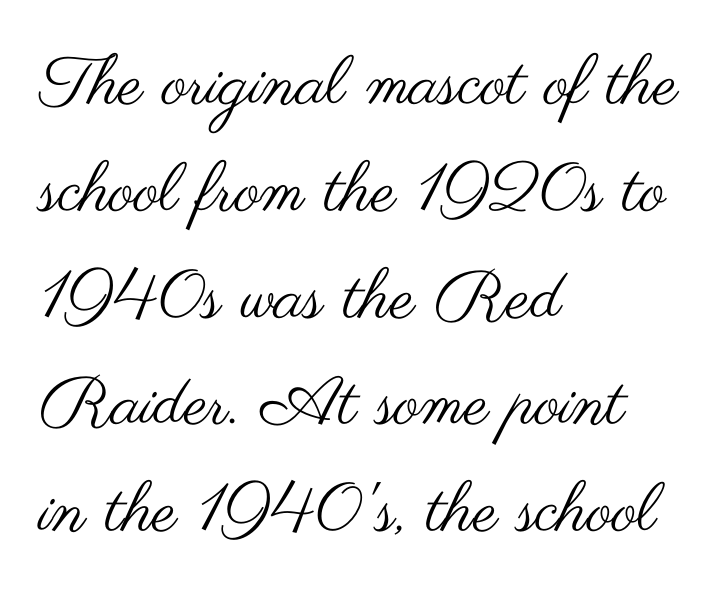
{"serif": "no", "bold": "no", "weight": "regular", "width": "wide", "stroke_contrast": "medium", "x_height": "small", "monospaced": "no", "underline": "no", "align": "left", "line_spacing": "normal", "line_spacing_ratio": 1.57, "letter_spacing": "normal", "letter_spacing_em": 0.0, "glyph_px": 68}
